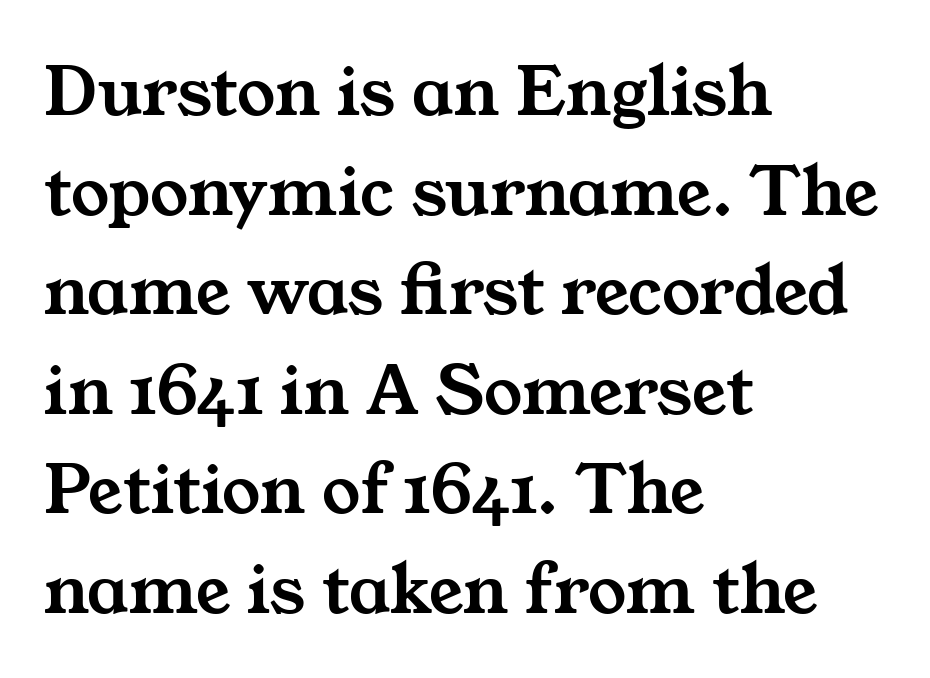
I'd call this a serif setting — the letters wear small feet. Successive baselines arrive at the customary interval. The area under the type is left untouched. You could call the tracking neutral — neither tight nor loose. One-word summary of the alignment: left.
